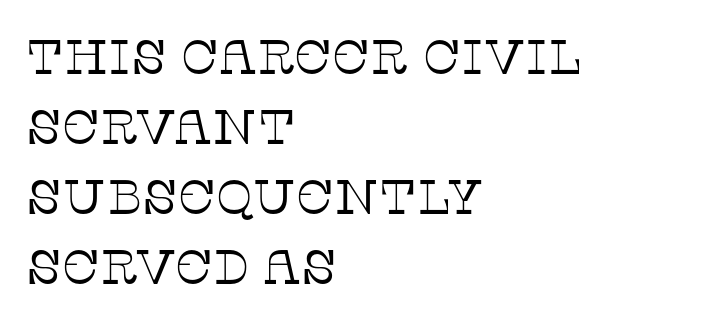
Q: Is the text bold? A: No.
Q: Is the text italic (slanted)? A: No, it is upright.
Q: Is the typeface a serif or a sans-serif typeface? A: Serif.
Q: Is the text underlined? A: No.
Q: How is the paragraph aligned? A: Left-aligned.
Q: Is the spacing between letters normal or unusually wide? A: Normal.
Q: Is the spacing between lines tight, normal or loose? A: Normal.
Q: Width (condensed, normal, or wide)? A: Normal.
Q: Stroke contrast? A: Low.
Q: x-height? A: Large.
Q: Monospaced? A: No.
